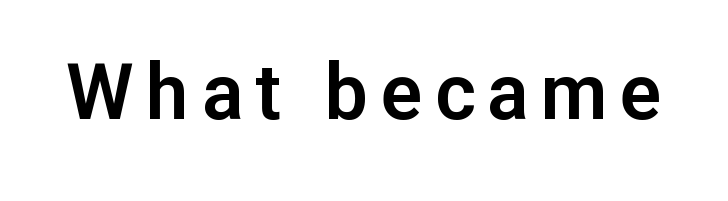
Q: Is the text italic (slanted)? A: No, it is upright.
Q: Is the typeface a serif or a sans-serif typeface? A: Sans-serif.
Q: Is the text underlined? A: No.
Q: Width (condensed, normal, or wide)? A: Normal.
Q: Stroke contrast? A: Low.
Q: x-height? A: Medium.
Q: Monospaced? A: No.
